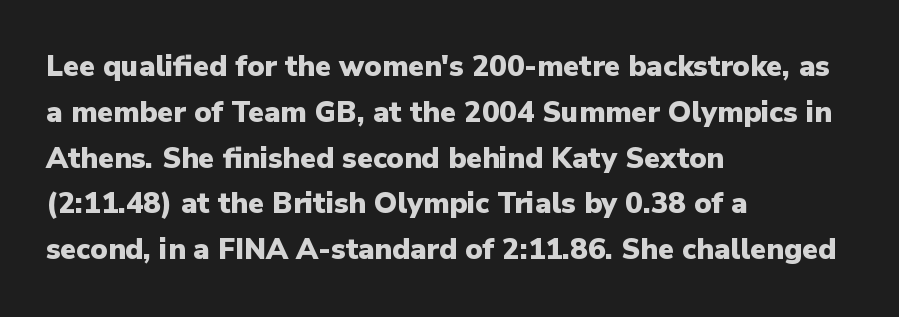
Q: Is the text bold? A: Yes.
Q: Is the text italic (slanted)? A: No, it is upright.
Q: Is the typeface a serif or a sans-serif typeface? A: Sans-serif.
Q: Is the text underlined? A: No.
Q: How is the paragraph aligned? A: Left-aligned.
Q: Is the spacing between letters normal or unusually wide? A: Normal.
Q: Is the spacing between lines tight, normal or loose? A: Normal.
Q: Width (condensed, normal, or wide)? A: Normal.
Q: Stroke contrast? A: Low.
Q: x-height? A: Medium.
Q: Monospaced? A: No.
